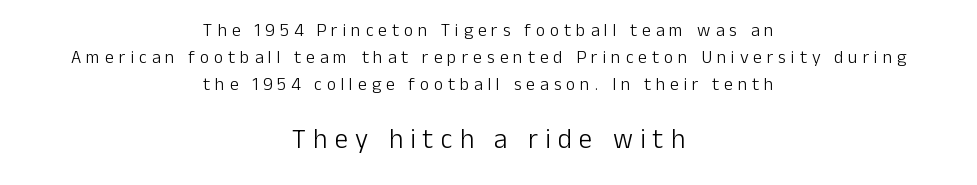
{"italic": "no", "bold": "no", "underline": "no", "align": "center", "line_spacing": "normal", "line_spacing_ratio": 1.5, "letter_spacing": "wide", "letter_spacing_em": 0.27, "larger_block": "second", "size_ratio": 1.5, "glyph_px": 27}
